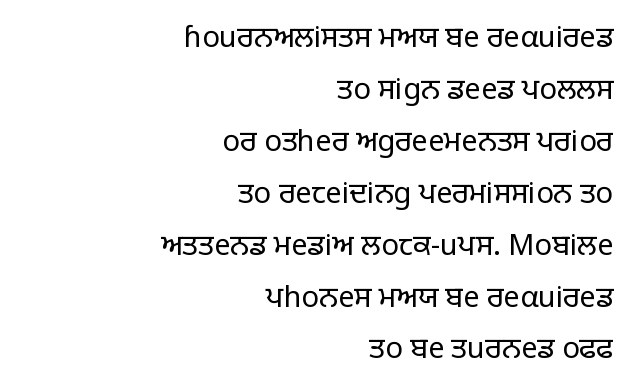
Q: Is the text bold? A: No.
Q: Is the text italic (slanted)? A: No, it is upright.
Q: Is the typeface a serif or a sans-serif typeface? A: Sans-serif.
Q: Is the text underlined? A: No.
Q: How is the paragraph aligned? A: Right-aligned.
Q: Is the spacing between letters normal or unusually wide? A: Normal.
Q: Width (condensed, normal, or wide)? A: Normal.
Q: Stroke contrast? A: Low.
Q: x-height? A: Large.
Q: Monospaced? A: No.
